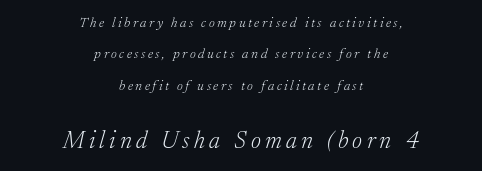
{"italic": "yes", "lean": "right", "slant_degrees": 17, "bold": "no", "underline": "no", "align": "center", "line_spacing": "loose", "line_spacing_ratio": 2.25, "larger_block": "second", "size_ratio": 1.71, "glyph_px": 24}
